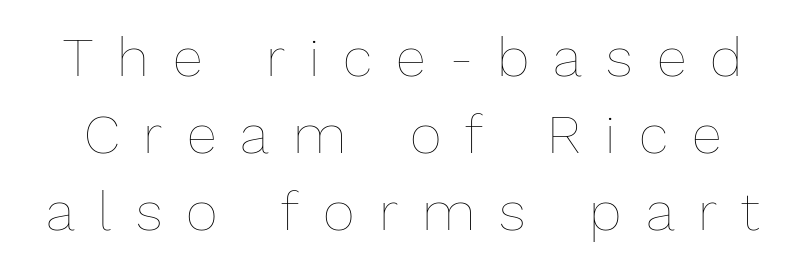
{"italic": "no", "bold": "no", "weight": "thin", "width": "normal", "stroke_contrast": "low", "x_height": "medium", "monospaced": "no", "underline": "no", "line_spacing": "normal", "line_spacing_ratio": 1.4, "letter_spacing": "wide", "letter_spacing_em": 0.44, "glyph_px": 55}
